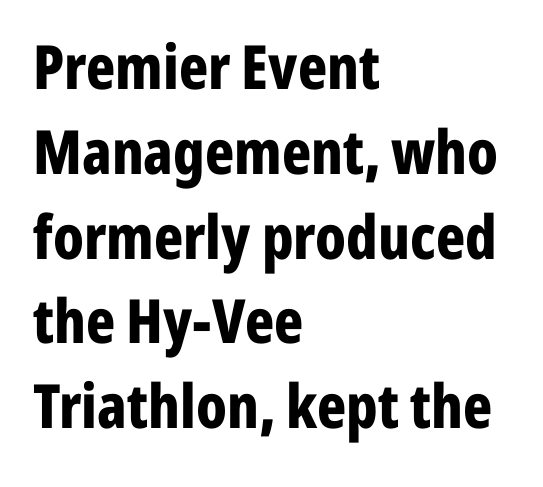
{"serif": "no", "italic": "no", "bold": "yes", "weight": "bold", "width": "condensed", "stroke_contrast": "low", "x_height": "medium", "monospaced": "no", "underline": "no", "align": "left", "line_spacing": "normal", "line_spacing_ratio": 1.39, "letter_spacing": "normal", "letter_spacing_em": 0.0, "glyph_px": 61}
